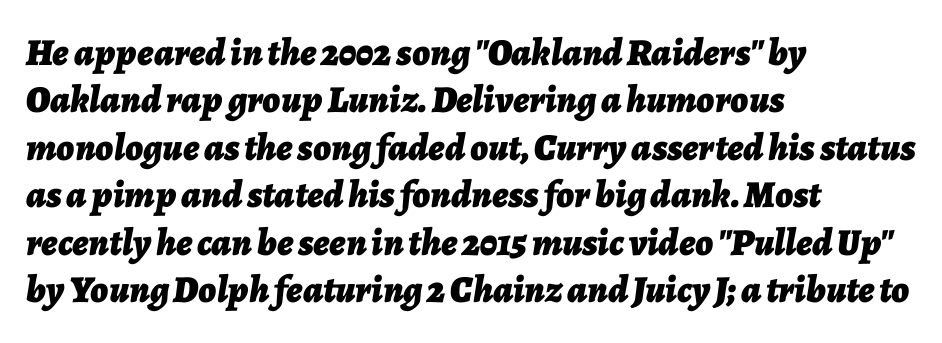
The image shows 38 px bold type, italic (leaning right); set left-aligned, normal line spacing (1.25x), normal letter spacing, not underlined; low stroke contrast and a medium x-height.
